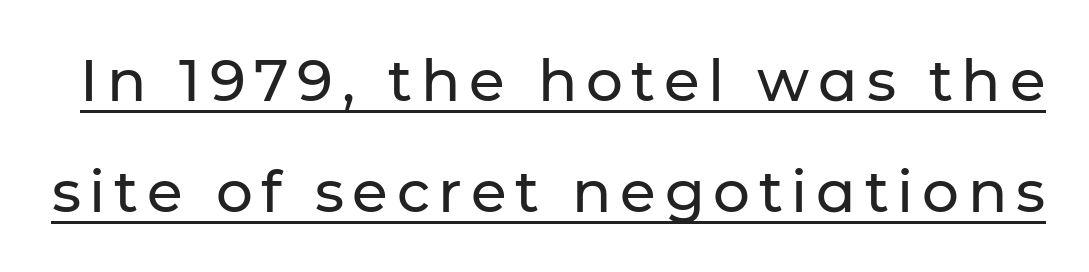
Q: Is the text italic (slanted)? A: No, it is upright.
Q: Is the typeface a serif or a sans-serif typeface? A: Sans-serif.
Q: Is the text underlined? A: Yes.
Q: Is the spacing between lines tight, normal or loose? A: Loose.
Q: Width (condensed, normal, or wide)? A: Normal.
Q: Stroke contrast? A: Low.
Q: x-height? A: Medium.
Q: Monospaced? A: No.
